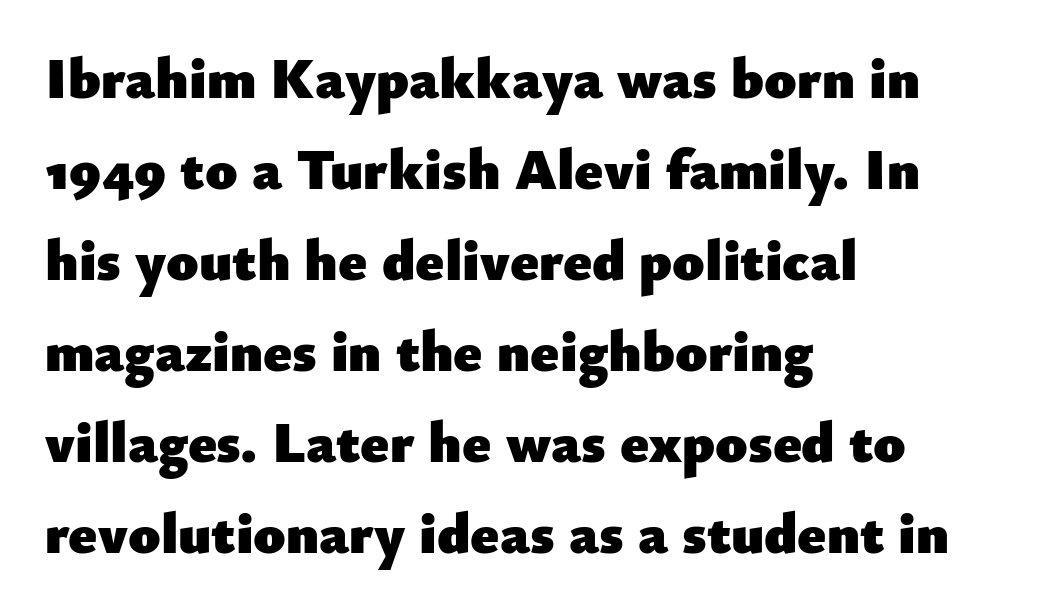
{"serif": "no", "italic": "no", "bold": "yes", "weight": "heavy", "width": "normal", "stroke_contrast": "low", "x_height": "small", "monospaced": "no", "underline": "no", "align": "left", "line_spacing": "normal", "line_spacing_ratio": 1.57, "letter_spacing": "normal", "letter_spacing_em": 0.0, "glyph_px": 58}
